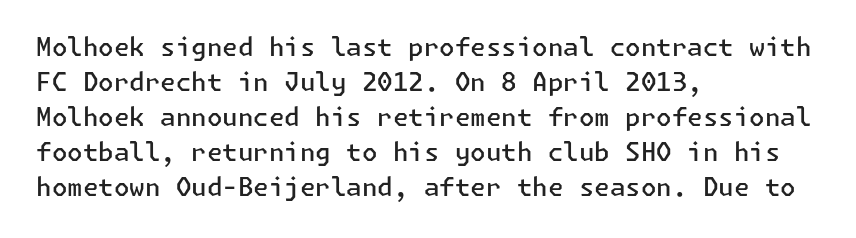
Notice how the passage keeps a crisp vertical edge on the left only. Ordinary non-slanted type is in use. Strokes here are thickened, but only to semibold level. Vertical spacing — default. The glyphs are unaccompanied by any horizontal stroke below them.
